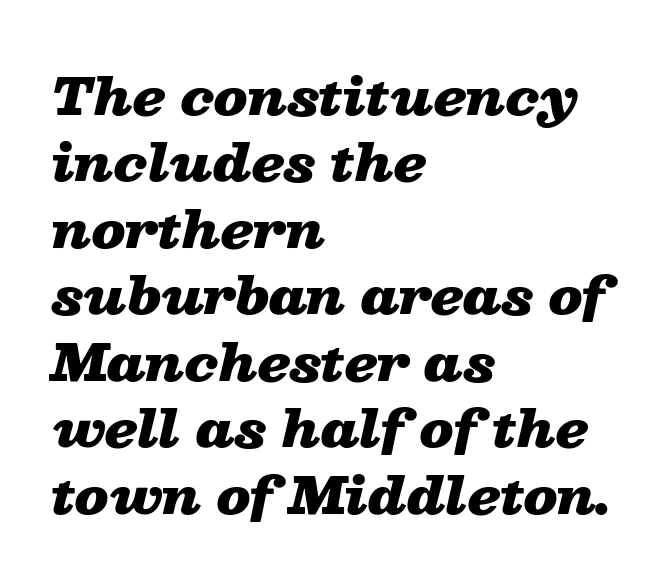
The words here are not underlined. This sample is left-justified, so line endings fall wherever the words run out. Tall strokes in this sample are angled rather than plumb. Thick stems and heavy bowls — unmistakably bold. A typesetter would call this proportional, since set widths differ per character.
